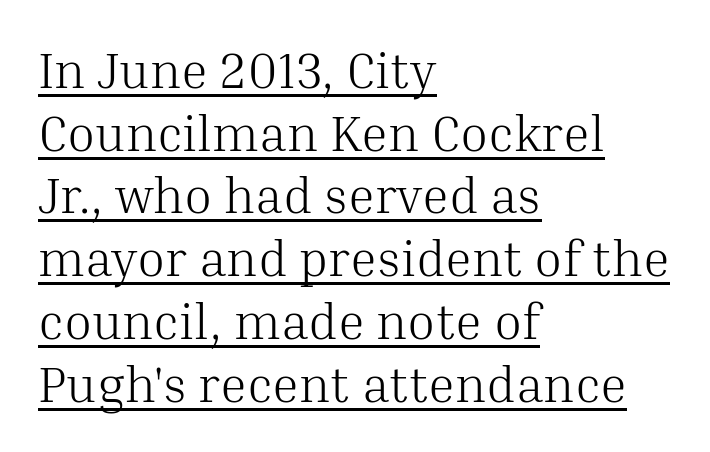
The image shows 51 px light serif type, upright; set left-aligned, line spacing 1.23x, normal letter spacing, underlined; medium stroke contrast and a medium x-height.
